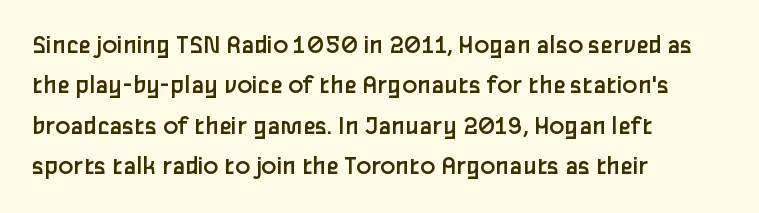
This sample is left-justified, so line endings fall wherever the words run out. Tracking value appears to be zero — textbook default spacing. Serifs: no, the terminals of the letterforms are clean. A light-to-regular cut is what we see here. The letters advance in unequal steps, a hallmark of proportional type.
